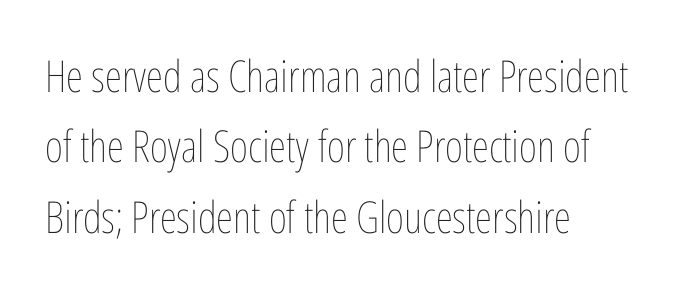
Tall strokes in this sample are plumb rather than angled. Note the varied advance widths — an 'i' is clearly narrower than an 'm'. Does the copy run flush right? No — it runs flush left. A clean baseline with only descenders dipping below it. Leading: standard.
